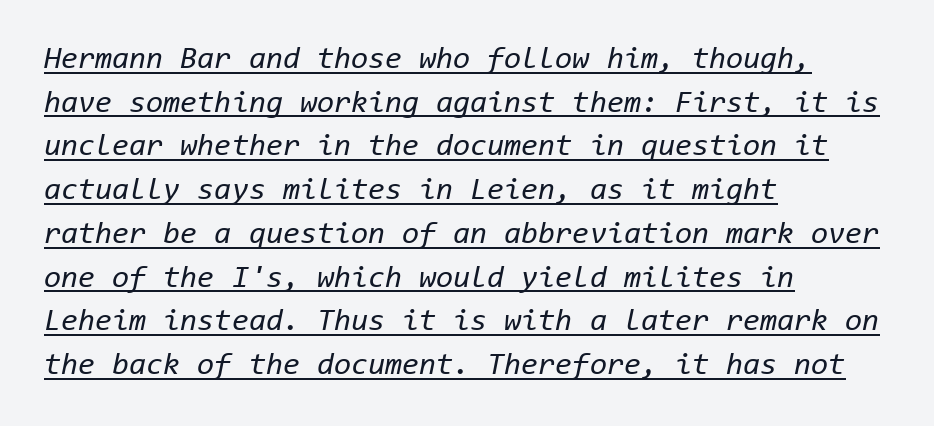
Q: Is the text bold? A: No.
Q: Is the text italic (slanted)? A: Yes, it leans right by about 11 degrees.
Q: Is the text underlined? A: Yes.
Q: How is the paragraph aligned? A: Left-aligned.
Q: Is the spacing between letters normal or unusually wide? A: Normal.
Q: Is the spacing between lines tight, normal or loose? A: Normal.
Q: Width (condensed, normal, or wide)? A: Normal.
Q: Stroke contrast? A: Low.
Q: x-height? A: Medium.
Q: Monospaced? A: Yes.
